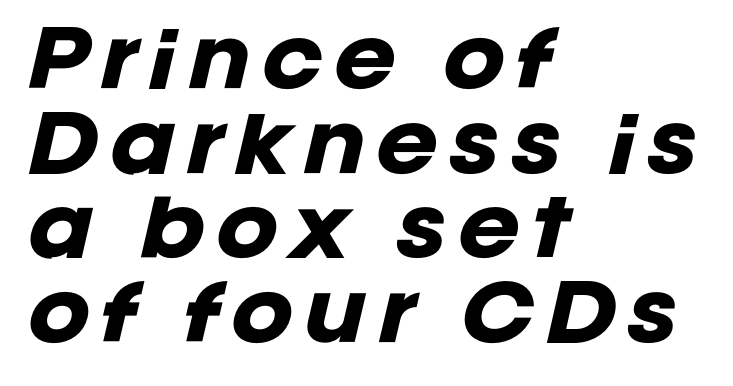
These words are printed bold, with thick strokes throughout. You can tell it's italic because the verticals aren't actually vertical. These lines are rendered in a variable-pitch font. Is the block centered? No — it sits flush against the left margin. Summary of vertical rhythm: compact, with narrow interline spacing.
